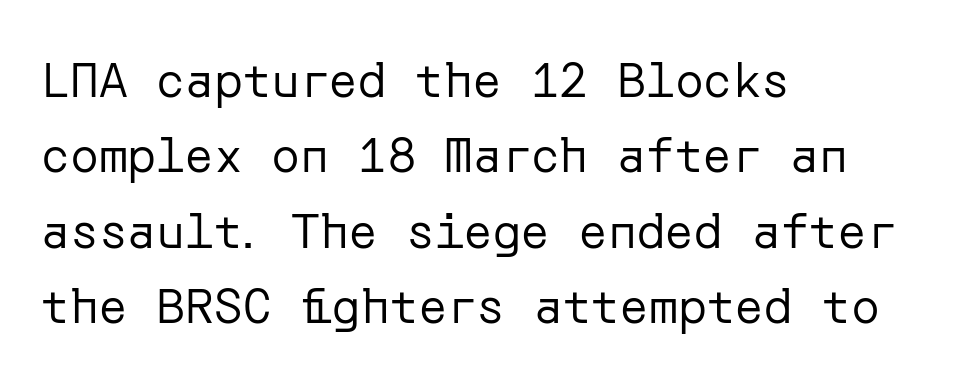
Q: Is the text bold? A: No.
Q: Is the text italic (slanted)? A: No, it is upright.
Q: Is the typeface a serif or a sans-serif typeface? A: Sans-serif.
Q: Is the text underlined? A: No.
Q: How is the paragraph aligned? A: Left-aligned.
Q: Is the spacing between letters normal or unusually wide? A: Normal.
Q: Is the spacing between lines tight, normal or loose? A: Normal.
Q: Width (condensed, normal, or wide)? A: Normal.
Q: Stroke contrast? A: Low.
Q: x-height? A: Medium.
